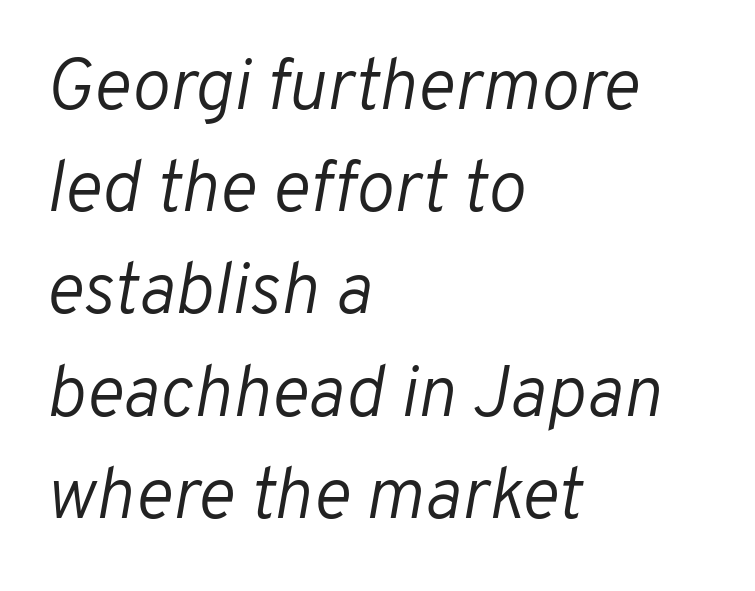
{"italic": "yes", "lean": "right", "slant_degrees": 10, "bold": "no", "weight": "light", "width": "normal", "stroke_contrast": "low", "x_height": "medium", "monospaced": "no", "underline": "no", "align": "left", "line_spacing": "normal", "line_spacing_ratio": 1.42, "letter_spacing": "normal", "letter_spacing_em": 0.0, "glyph_px": 72}
